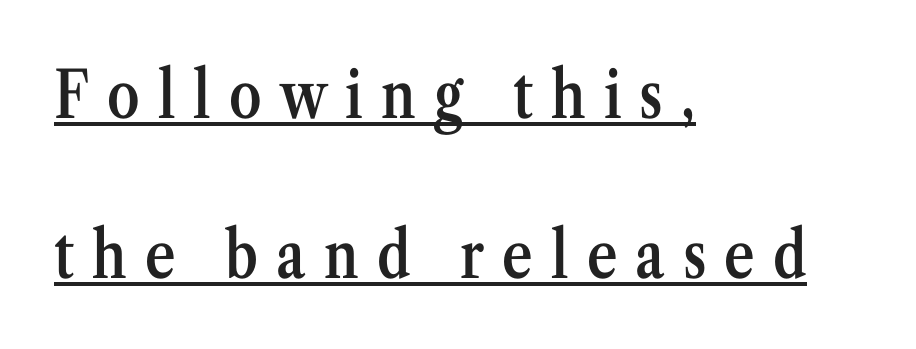
The vertical gap from one line to the next is large. The lettering holds an erect, upright posture throughout. The passage shown is typed in a proportional face where columns would drift. The string is rendered with underlining switched on. This sample uses a serif face.
